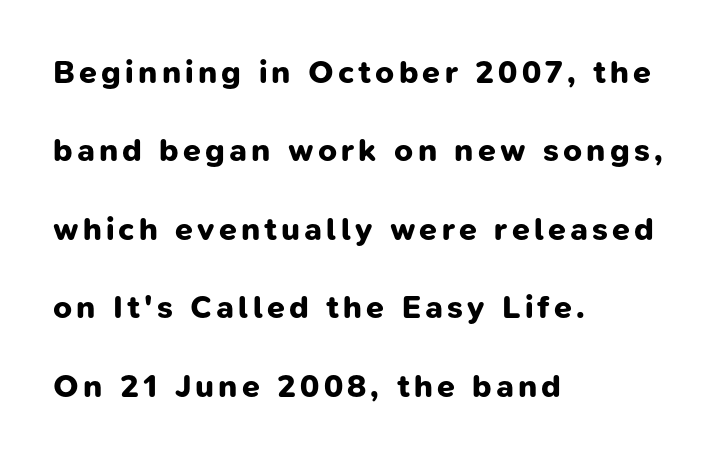
Q: Is the text bold? A: Yes.
Q: Is the typeface a serif or a sans-serif typeface? A: Sans-serif.
Q: Is the text underlined? A: No.
Q: How is the paragraph aligned? A: Left-aligned.
Q: Is the spacing between lines tight, normal or loose? A: Loose.
Q: Width (condensed, normal, or wide)? A: Normal.
Q: Stroke contrast? A: Low.
Q: x-height? A: Medium.
Q: Monospaced? A: No.
